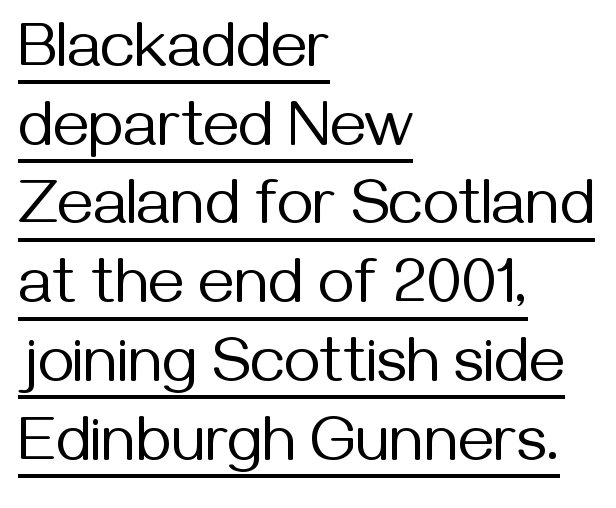
Q: Is the text bold? A: No.
Q: Is the text italic (slanted)? A: No, it is upright.
Q: Is the typeface a serif or a sans-serif typeface? A: Sans-serif.
Q: Is the text underlined? A: Yes.
Q: How is the paragraph aligned? A: Left-aligned.
Q: Is the spacing between letters normal or unusually wide? A: Normal.
Q: Is the spacing between lines tight, normal or loose? A: Normal.
Q: Width (condensed, normal, or wide)? A: Normal.
Q: Stroke contrast? A: Medium.
Q: x-height? A: Medium.
Q: Monospaced? A: No.
